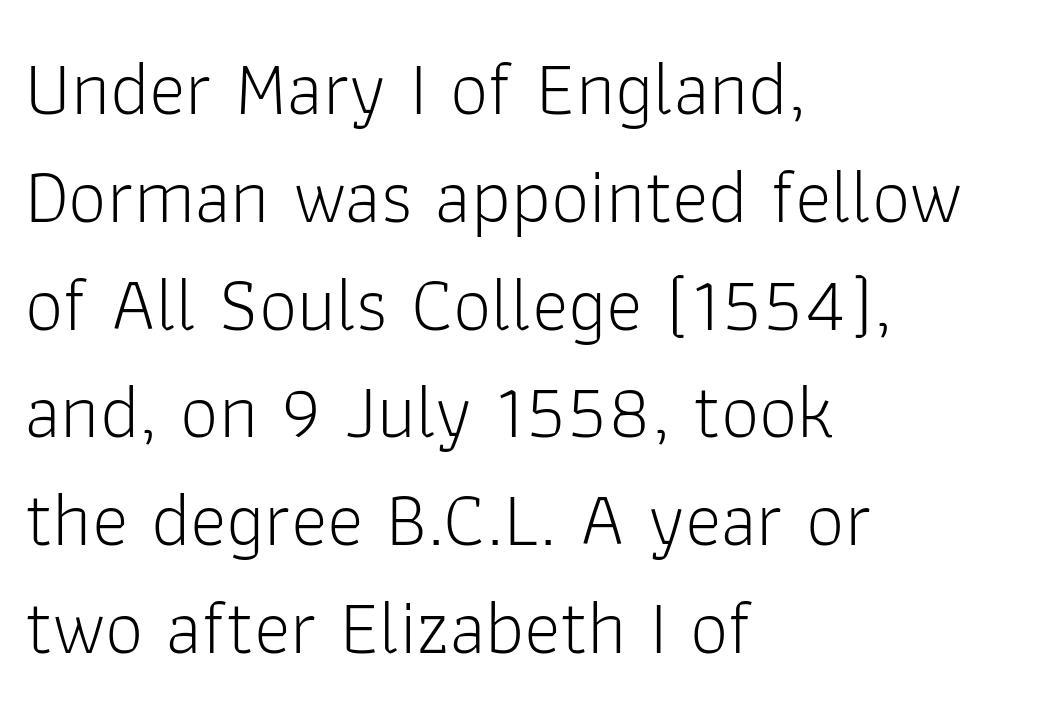
{"serif": "no", "italic": "no", "bold": "no", "weight": "light", "width": "normal", "stroke_contrast": "low", "x_height": "medium", "monospaced": "no", "underline": "no", "align": "left", "line_spacing": "normal", "line_spacing_ratio": 1.4, "letter_spacing": "normal", "letter_spacing_em": 0.0, "glyph_px": 77}
